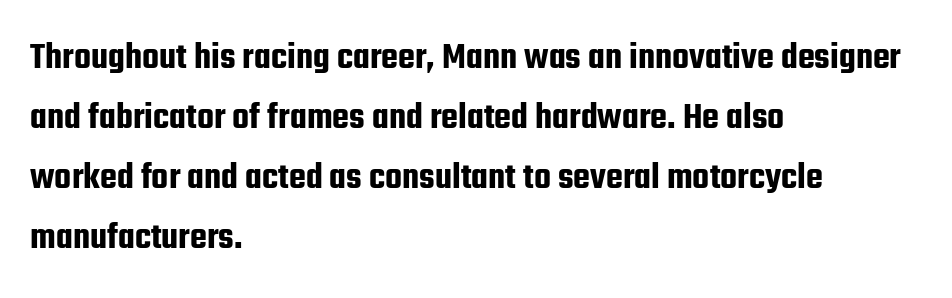
{"serif": "no", "italic": "no", "width": "condensed", "stroke_contrast": "low", "x_height": "medium", "monospaced": "no", "underline": "no", "align": "left", "line_spacing": "normal", "line_spacing_ratio": 1.54, "letter_spacing": "normal", "letter_spacing_em": 0.0, "glyph_px": 39}
